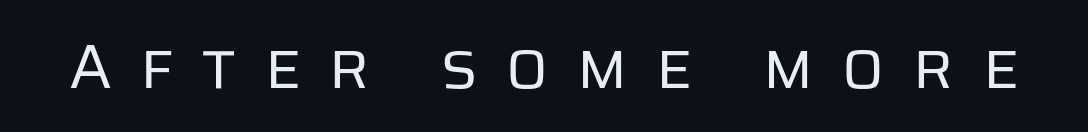
The type family on display is of the sans-serif kind. Display-style spreading of the glyphs; the letterfit is very open. These lines are rendered in a variable-pitch font. The strokes carry an ordinary text weight at most.
